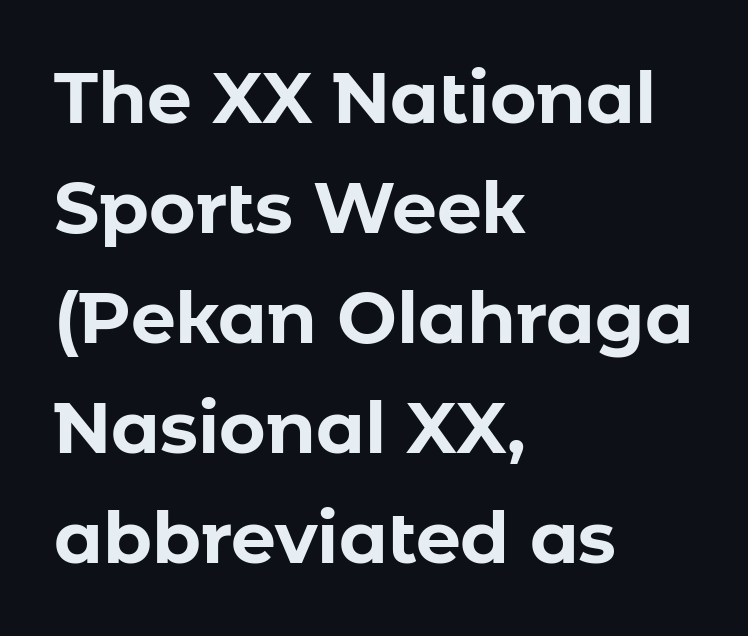
Q: Is the text bold? A: Yes.
Q: Is the text italic (slanted)? A: No, it is upright.
Q: Is the typeface a serif or a sans-serif typeface? A: Sans-serif.
Q: Is the text underlined? A: No.
Q: How is the paragraph aligned? A: Left-aligned.
Q: Is the spacing between letters normal or unusually wide? A: Normal.
Q: Is the spacing between lines tight, normal or loose? A: Normal.
Q: Width (condensed, normal, or wide)? A: Normal.
Q: Stroke contrast? A: Low.
Q: x-height? A: Medium.
Q: Monospaced? A: No.
